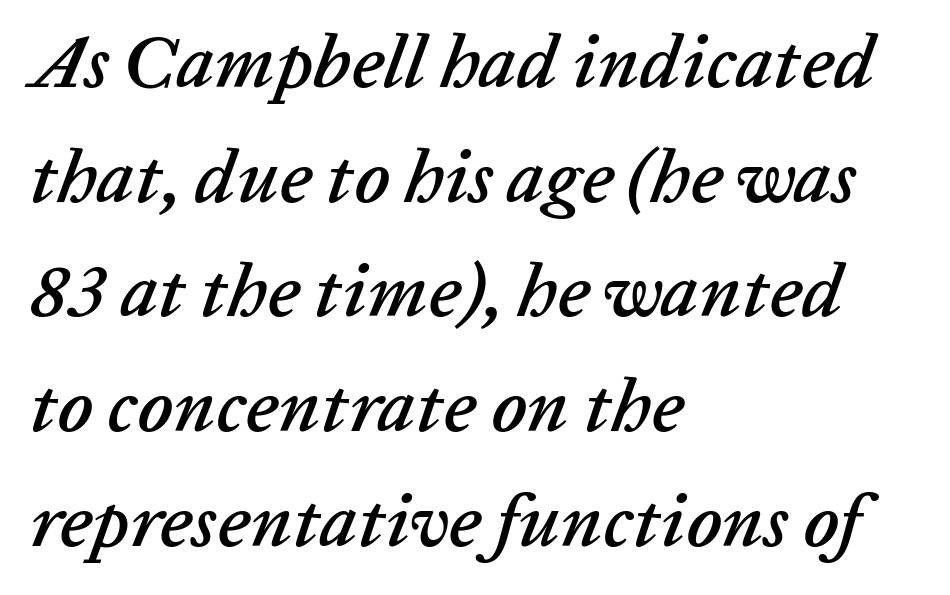
Q: Is the text italic (slanted)? A: Yes, it leans right by about 20 degrees.
Q: Is the text underlined? A: No.
Q: How is the paragraph aligned? A: Left-aligned.
Q: Is the spacing between letters normal or unusually wide? A: Normal.
Q: Is the spacing between lines tight, normal or loose? A: Normal.
Q: Width (condensed, normal, or wide)? A: Normal.
Q: Stroke contrast? A: Low.
Q: x-height? A: Medium.
Q: Monospaced? A: No.
